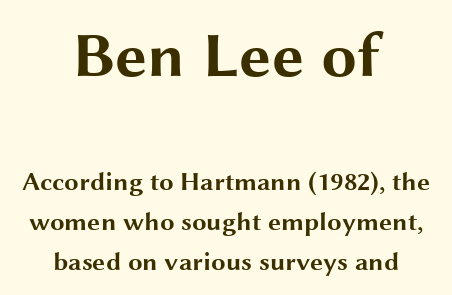
The image shows 64 px bold, wide sans-serif type, upright; set centered, normal line spacing (1.52x), normal letter spacing, not underlined; the first (top) block is 2.46x larger; medium stroke contrast and a medium x-height.
